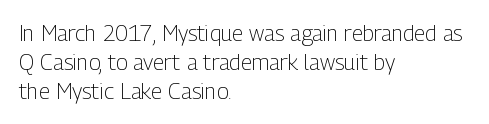
Tall strokes in this sample are plumb rather than angled. The passage shown has conventional tracking throughout. Every row of glyphs begins at an identical x-position on the left. A normal amount of white space separates one row of letters from the next. Type without underlining.
